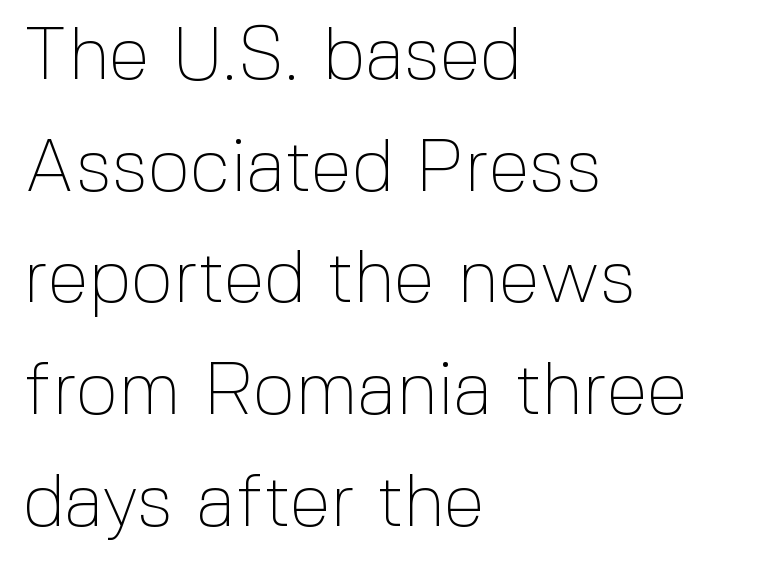
Q: Is the text bold? A: No.
Q: Is the text italic (slanted)? A: No, it is upright.
Q: Is the typeface a serif or a sans-serif typeface? A: Sans-serif.
Q: Is the text underlined? A: No.
Q: How is the paragraph aligned? A: Left-aligned.
Q: Is the spacing between letters normal or unusually wide? A: Normal.
Q: Is the spacing between lines tight, normal or loose? A: Normal.
Q: Width (condensed, normal, or wide)? A: Normal.
Q: x-height? A: Medium.
Q: Monospaced? A: No.
